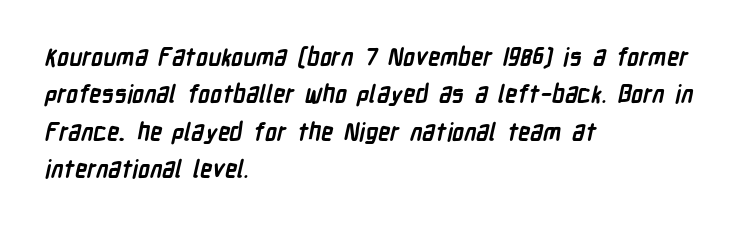
The image shows 24 px bold type; set left-aligned, normal line spacing (1.56x), normal letter spacing, not underlined.
